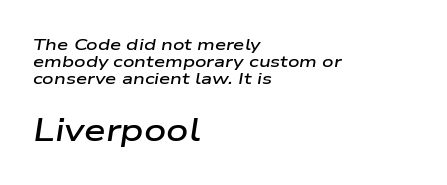
Q: Is the text bold? A: Semi-bold.
Q: Is the text italic (slanted)? A: Yes, it leans right by about 9 degrees.
Q: Is the text underlined? A: No.
Q: How is the paragraph aligned? A: Left-aligned.
Q: Is the spacing between letters normal or unusually wide? A: Normal.
Q: Is the spacing between lines tight, normal or loose? A: Tight.
Q: Which block of text is set in a larger size, the first (top) or the second (bottom)? A: The second (bottom) one.
Q: Width (condensed, normal, or wide)? A: Wide.
Q: Stroke contrast? A: Low.
Q: x-height? A: Medium.
Q: Monospaced? A: No.
